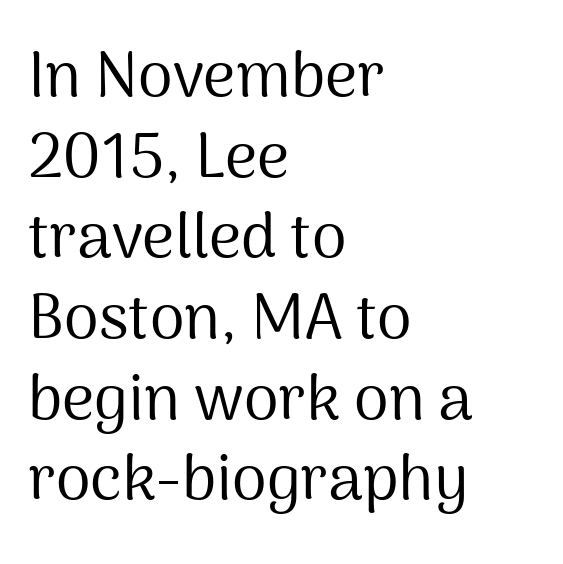
Q: Is the text bold? A: No.
Q: Is the text italic (slanted)? A: No, it is upright.
Q: Is the typeface a serif or a sans-serif typeface? A: Sans-serif.
Q: Is the text underlined? A: No.
Q: How is the paragraph aligned? A: Left-aligned.
Q: Is the spacing between letters normal or unusually wide? A: Normal.
Q: Is the spacing between lines tight, normal or loose? A: Normal.
Q: Width (condensed, normal, or wide)? A: Normal.
Q: Stroke contrast? A: Medium.
Q: x-height? A: Medium.
Q: Monospaced? A: No.
